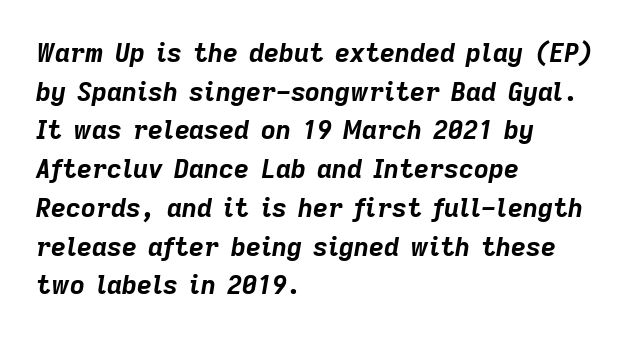
The lines in this sample share a left origin and differ only in where they stop. One glance says typical: line gaps are just what's usual. The words here are not underlined. Is the letter spacing exaggerated? No — it looks like the ordinary default. Characters are canted at an angle relative to the baseline's perpendicular. Strokes here are thick enough to call this a true bold.
